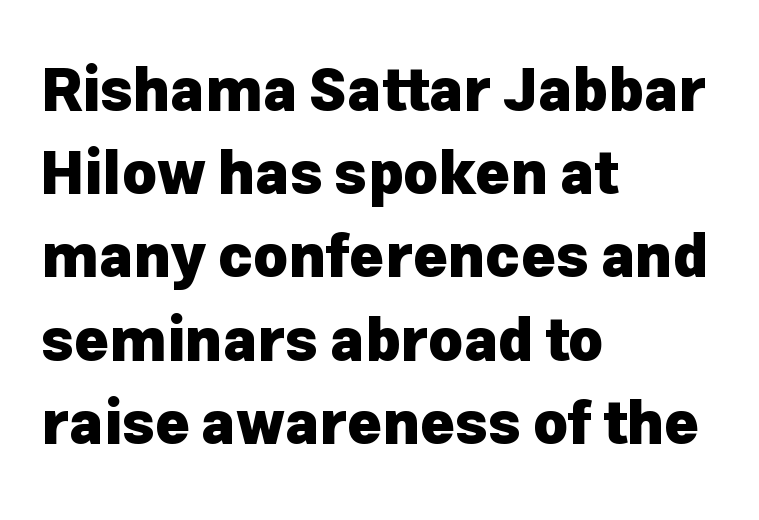
Q: Is the text bold? A: Yes.
Q: Is the text italic (slanted)? A: No, it is upright.
Q: Is the typeface a serif or a sans-serif typeface? A: Sans-serif.
Q: Is the text underlined? A: No.
Q: How is the paragraph aligned? A: Left-aligned.
Q: Is the spacing between letters normal or unusually wide? A: Normal.
Q: Is the spacing between lines tight, normal or loose? A: Normal.
Q: Width (condensed, normal, or wide)? A: Normal.
Q: Stroke contrast? A: Low.
Q: x-height? A: Medium.
Q: Monospaced? A: No.
